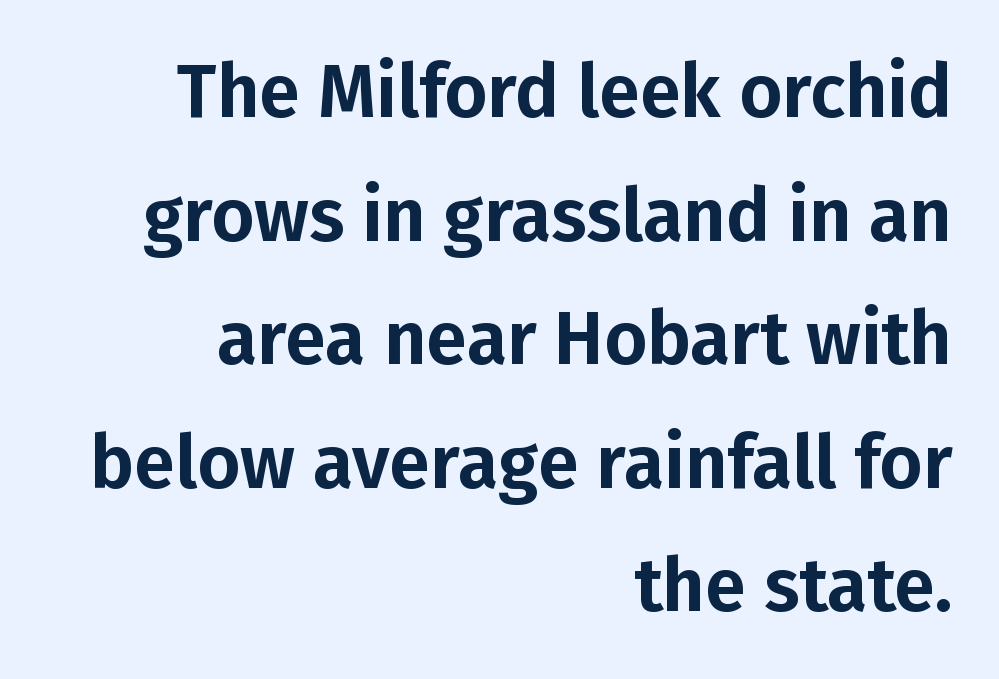
The letters advance in unequal steps, a hallmark of proportional type. Rows of type keep a routine distance in the vertical direction. Italic: no, the glyphs are upright roman. In terms of letterform style, serifs are entirely absent. Has an underline been added? It has not.
